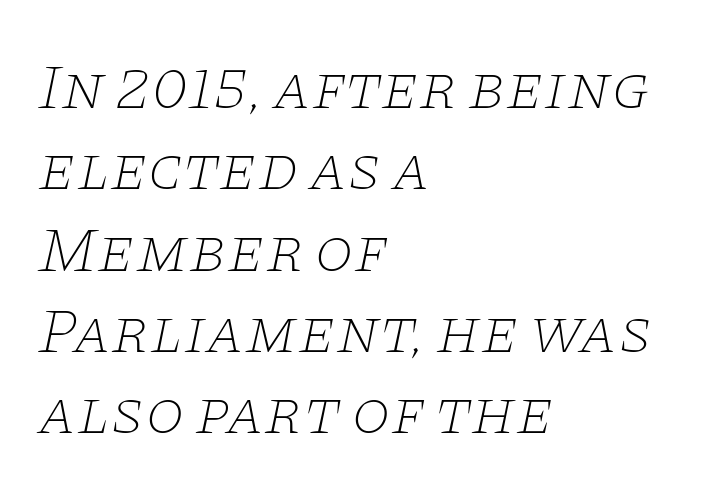
{"serif": "yes", "italic": "yes", "lean": "right", "slant_degrees": 11, "bold": "no", "weight": "thin", "width": "wide", "stroke_contrast": "low", "x_height": "large", "monospaced": "no", "underline": "no", "align": "left", "line_spacing": "normal", "line_spacing_ratio": 1.29, "letter_spacing": "normal", "letter_spacing_em": 0.0, "glyph_px": 63}
